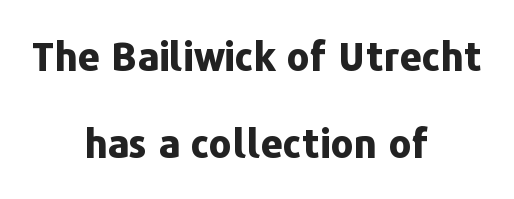
The area under the type is left untouched. Honestly, the rows look like they've been pulled way apart. Style check: upright. The rendering uses natural spacing where letterforms have individual widths.
